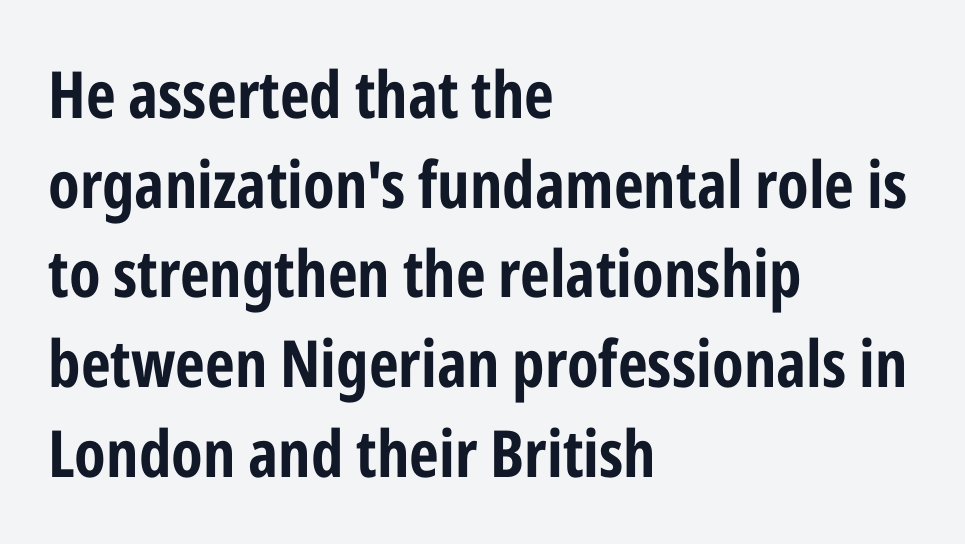
{"serif": "no", "italic": "no", "bold": "yes", "weight": "bold", "width": "condensed", "stroke_contrast": "low", "x_height": "medium", "monospaced": "no", "underline": "no", "align": "left", "line_spacing": "normal", "line_spacing_ratio": 1.38, "letter_spacing": "normal", "letter_spacing_em": 0.0, "glyph_px": 65}
